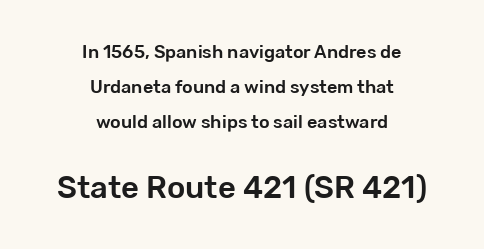
The image shows 31 px sans-serif type, upright; set centered, loose line spacing (1.94x), normal letter spacing, not underlined; the second (bottom) block is 1.72x larger; low stroke contrast and a medium x-height.
